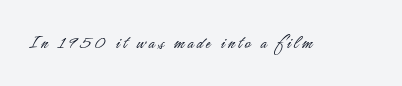
Q: Is the text bold? A: No.
Q: Is the text italic (slanted)? A: Yes.
Q: Is the text underlined? A: No.
